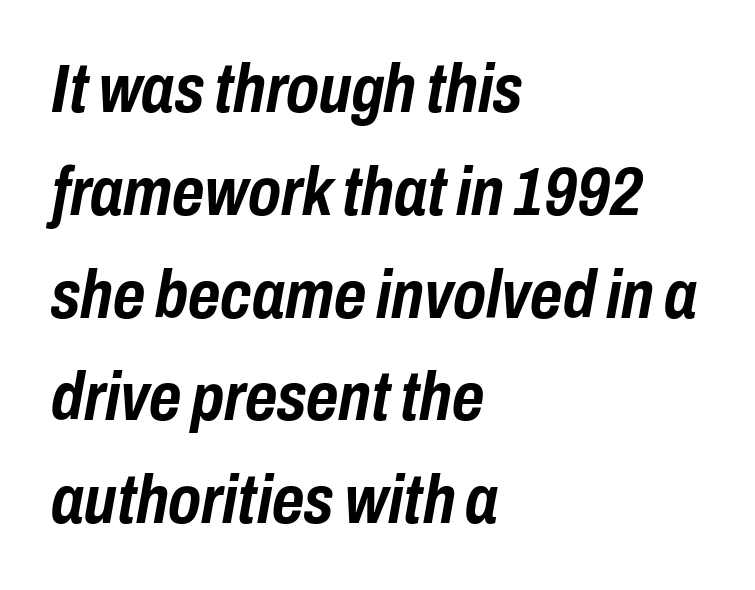
Spacing verdict: proportional, widths tailored to each character. The ragged edge is on the right, which tells us the setting is flush left. Rule under the text: the space is simply empty. The lettering tilts uniformly, giving the passage an italic look. This is heavy type, rendered in bold.
